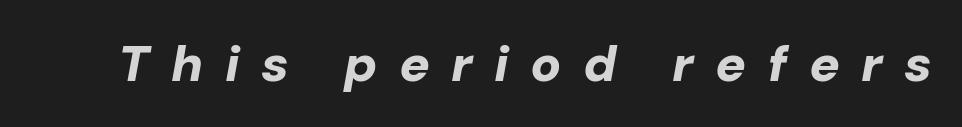
You could only call the tracking loose — the letters float apart. Does the lettering tilt? It does — this is italic. Is this a fixed-width face? No — the glyphs have proportional, varying widths. The zone under the glyphs is completely vacant. This is heavy type, rendered in bold.
